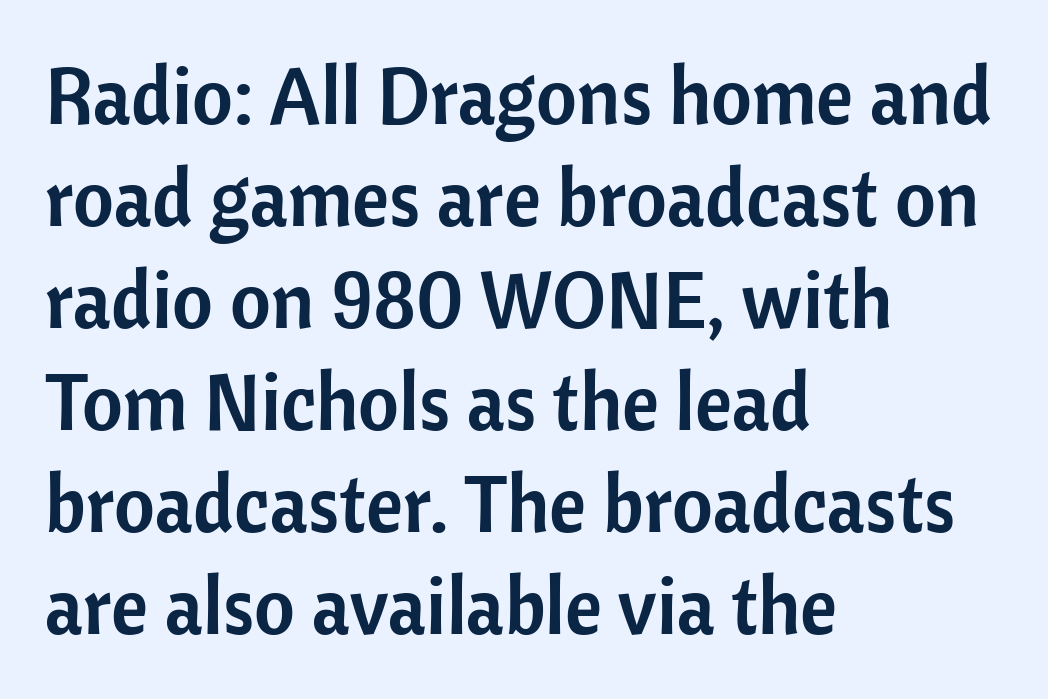
The strip under each line holds only bare page. In terms of posture, this sample is upright. These lines stack with their left ends in a neat column. Regular leading.
